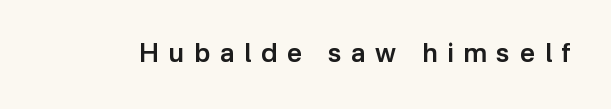
{"italic": "no", "bold": "semi", "underline": "no", "letter_spacing": "wide", "letter_spacing_em": 0.38, "glyph_px": 26}
